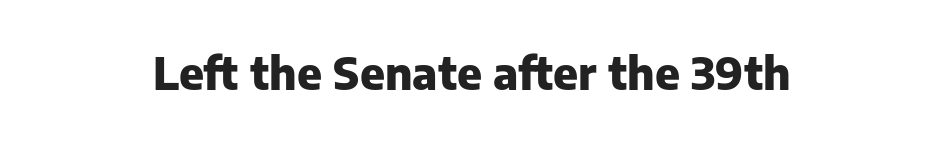
{"serif": "no", "italic": "no", "bold": "yes", "weight": "heavy", "width": "normal", "stroke_contrast": "low", "x_height": "medium", "monospaced": "no", "underline": "no", "align": "center", "letter_spacing": "normal", "letter_spacing_em": 0.0, "glyph_px": 44}
